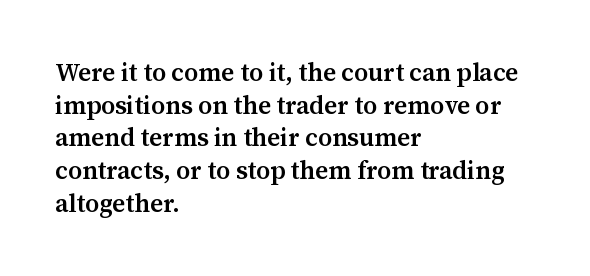
The image shows 25 px text type, upright; set left-aligned, normal line spacing (1.31x), normal letter spacing, not underlined.
